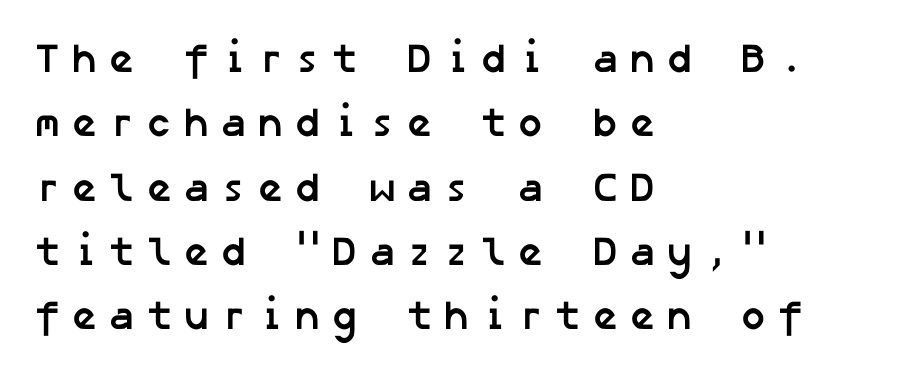
Strong, thick strokes mark this as bold type. The type family on display is of the sans-serif kind. Is the block centered? No — it sits flush against the left margin. Descenders hang freely into open space. Horizontal bands of white between lines are of average thickness. Tracking here is generous; glyphs stand well apart from one another.
